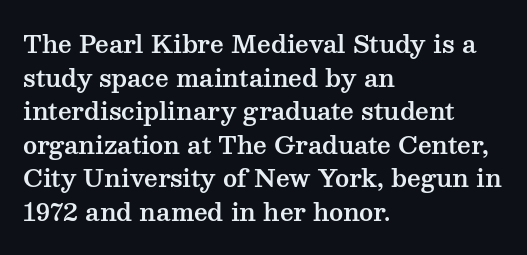
Q: Is the text italic (slanted)? A: No, it is upright.
Q: Is the text underlined? A: No.
Q: How is the paragraph aligned? A: Left-aligned.
Q: Is the spacing between letters normal or unusually wide? A: Normal.
Q: Is the spacing between lines tight, normal or loose? A: Normal.
